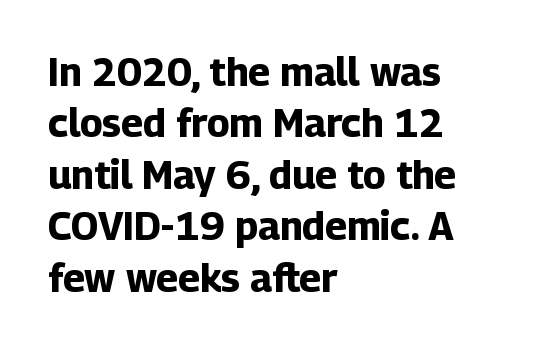
Notice how the stems are strictly vertical — no italics here. The letterforms sit shoulder to shoulder at normal distance. Letters rest on an invisible, unmarked baseline. The passage shown is emphatically bold. Each letter keeps its own natural width here, so spacing adapts to shape. Are there feet on the stems? There aren't — it's a sans.
